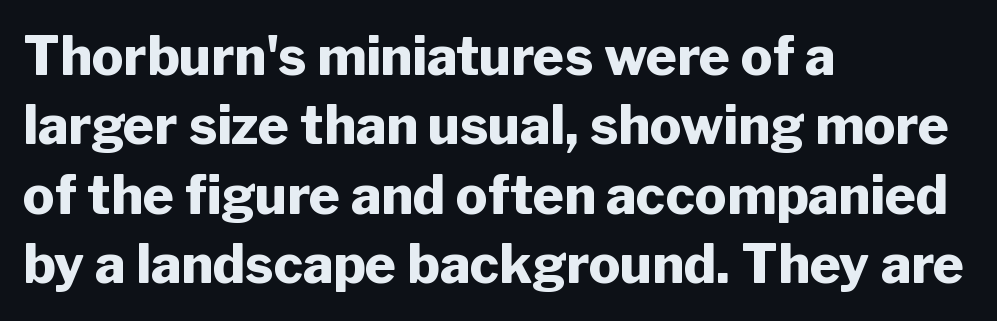
{"serif": "no", "italic": "no", "bold": "yes", "weight": "heavy", "width": "normal", "stroke_contrast": "low", "x_height": "medium", "monospaced": "no", "underline": "no", "align": "left", "line_spacing": "normal", "line_spacing_ratio": 1.31, "letter_spacing": "normal", "letter_spacing_em": 0.0, "glyph_px": 53}
